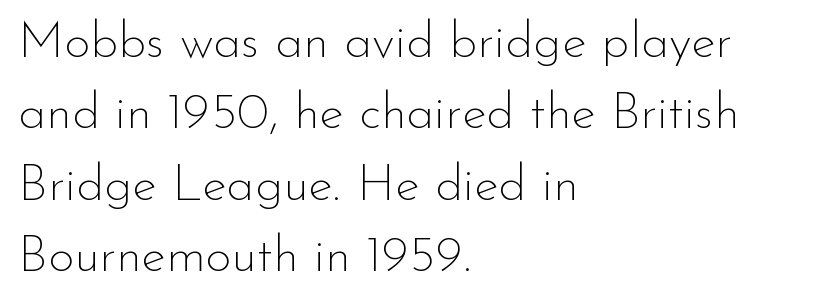
The image shows 51 px thin sans-serif type, upright; set left-aligned, normal line spacing (1.4x), normal letter spacing, not underlined; low stroke contrast and a small x-height.
